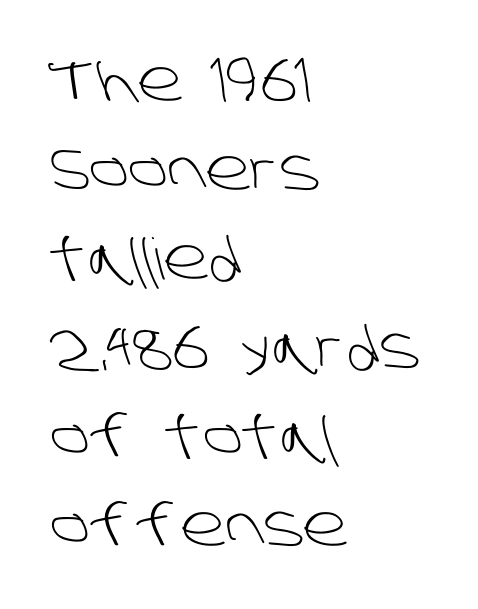
{"serif": "no", "bold": "no", "weight": "light", "width": "normal", "stroke_contrast": "low", "x_height": "large", "monospaced": "no", "underline": "no", "align": "left", "line_spacing": "normal", "line_spacing_ratio": 1.56, "letter_spacing": "normal", "letter_spacing_em": 0.0, "glyph_px": 57}
